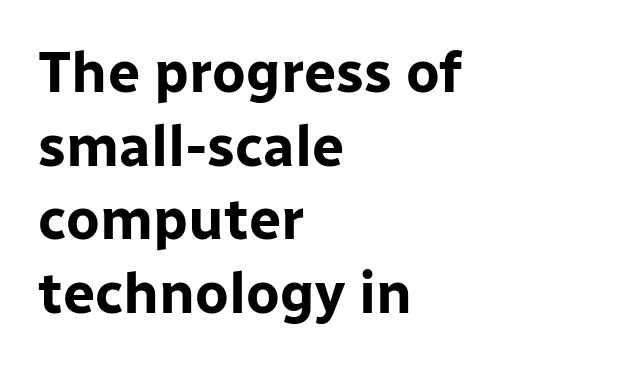
Letter spacing: default. The characters look thick and weighty, a clear bold. Looks like regular typesetting: each glyph gets only the width it needs. Nobody drew a line under any word here.
